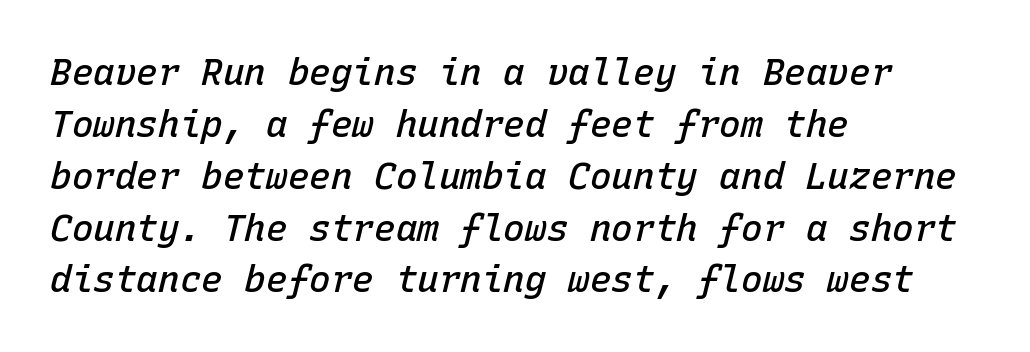
The image shows 36 px semibold type, italic (leaning right), monospaced; set left-aligned, normal line spacing (1.44x), normal letter spacing, not underlined; low stroke contrast and a medium x-height.
